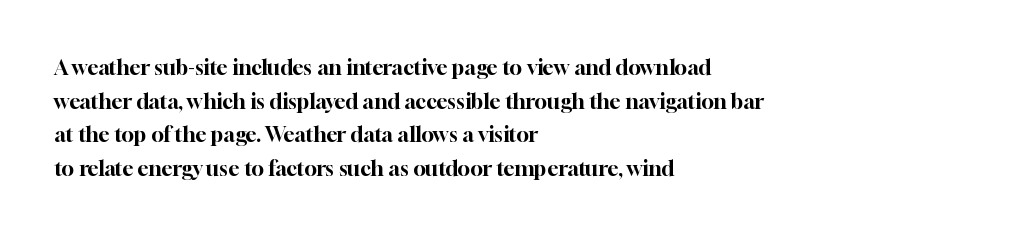
Between one letter and the next there's only the usual sliver of space. The baseline area is clear. Vertically, the passage feels balanced, rows spaced as you'd expect. This sample is left-justified, so line endings fall wherever the words run out.
